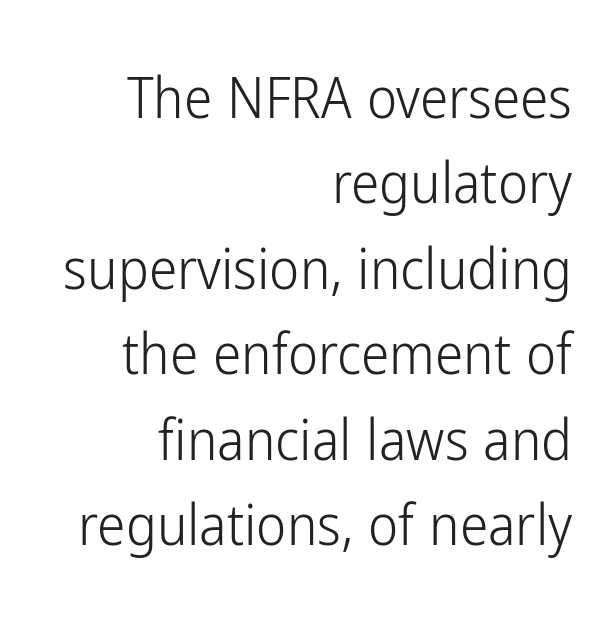
Teacher's note: observe the even right margin — that is flush-right alignment. Letterform terminals end flat and unadorned throughout the passage. It's the straight-up-and-down kind of type. You could not count columns in this text — the font is proportionally spaced. Underline: absent. Compared with typical paragraphs, the rows here are spaced about the same.
